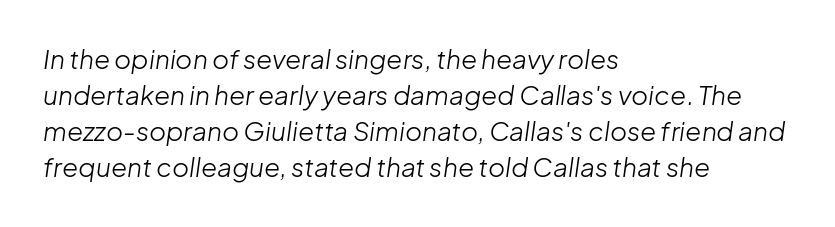
The image shows 26 px text type, italic (leaning right); set left-aligned, normal line spacing (1.39x), normal letter spacing, not underlined.
